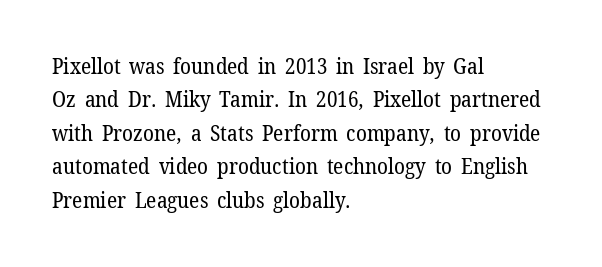
Summary of vertical rhythm: regular, with standard interline spacing. No extra ink here — the face is not bold. Quick note: not italic, upright. Horizontal alignment here is leftward, the default for most running prose.
